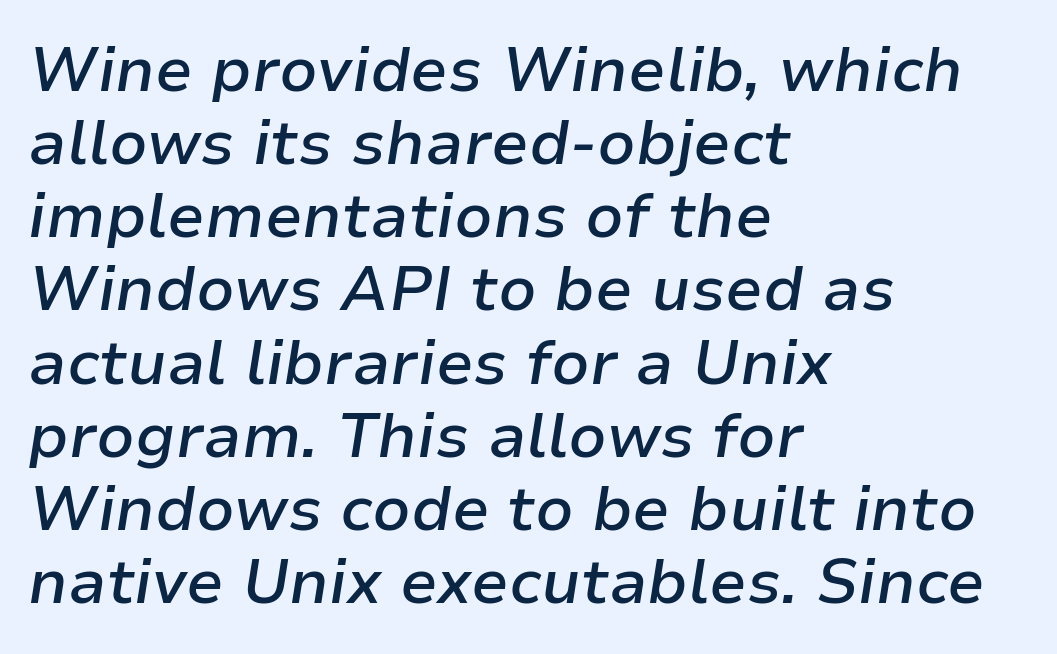
Q: Is the text bold? A: Semi-bold.
Q: Is the text italic (slanted)? A: Yes, it leans right by about 9 degrees.
Q: Is the text underlined? A: No.
Q: How is the paragraph aligned? A: Left-aligned.
Q: Is the spacing between letters normal or unusually wide? A: Normal.
Q: Width (condensed, normal, or wide)? A: Normal.
Q: Stroke contrast? A: Low.
Q: x-height? A: Medium.
Q: Monospaced? A: No.
